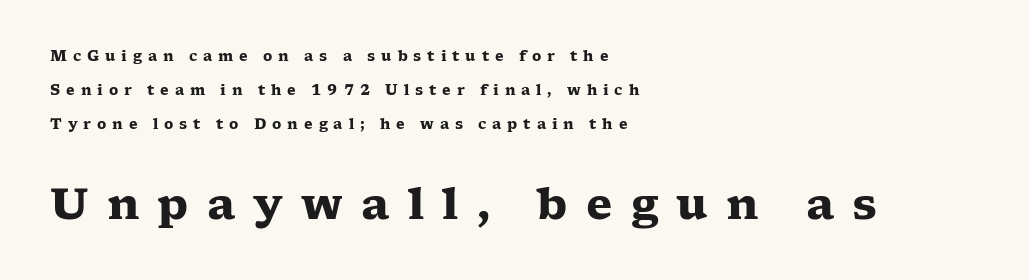
{"serif": "yes", "italic": "no", "bold": "yes", "weight": "heavy", "width": "wide", "stroke_contrast": "low", "x_height": "medium", "monospaced": "no", "underline": "no", "align": "left", "line_spacing": "loose", "line_spacing_ratio": 2.43, "letter_spacing": "wide", "letter_spacing_em": 0.42, "larger_block": "second", "size_ratio": 3.07, "glyph_px": 43}
